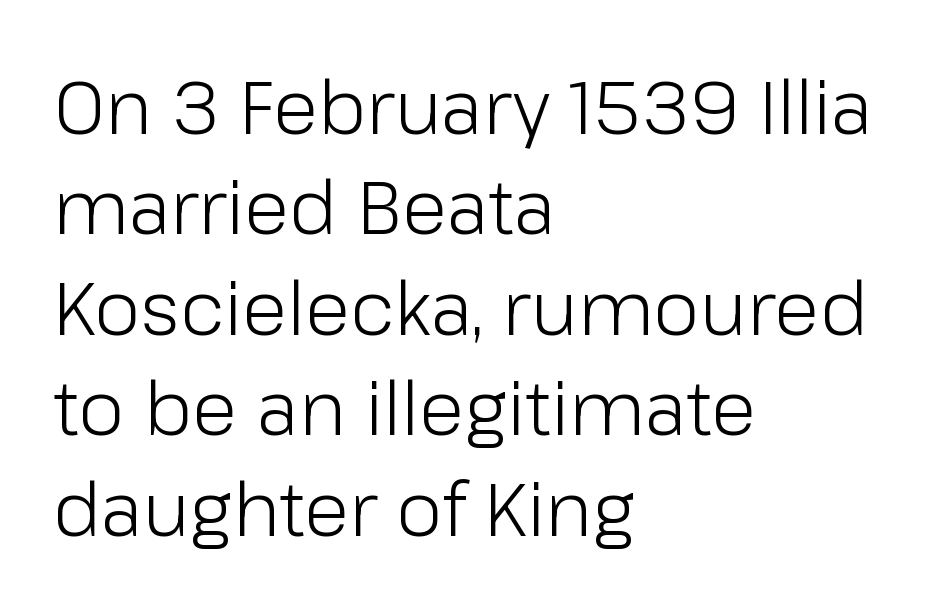
The image shows 75 px light sans-serif type, upright; set left-aligned, normal line spacing (1.34x), normal letter spacing, not underlined; low stroke contrast and a medium x-height.
